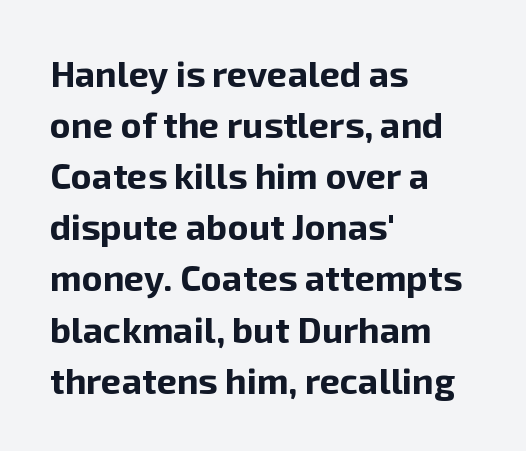
Q: Is the text bold? A: Yes.
Q: Is the text italic (slanted)? A: No, it is upright.
Q: Is the typeface a serif or a sans-serif typeface? A: Sans-serif.
Q: Is the text underlined? A: No.
Q: How is the paragraph aligned? A: Left-aligned.
Q: Is the spacing between letters normal or unusually wide? A: Normal.
Q: Is the spacing between lines tight, normal or loose? A: Normal.
Q: Width (condensed, normal, or wide)? A: Normal.
Q: Stroke contrast? A: Low.
Q: x-height? A: Medium.
Q: Monospaced? A: No.
